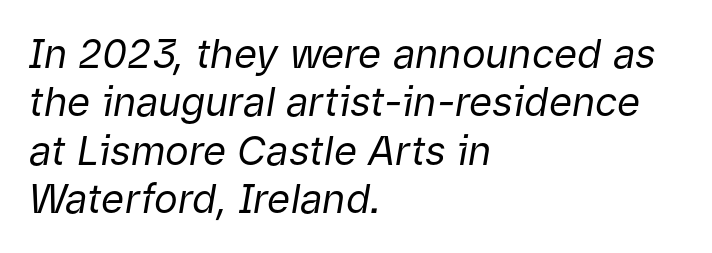
{"italic": "yes", "lean": "right", "slant_degrees": 9, "bold": "no", "weight": "regular", "width": "normal", "stroke_contrast": "low", "x_height": "medium", "monospaced": "no", "underline": "no", "align": "left", "line_spacing_ratio": 1.21, "letter_spacing": "normal", "letter_spacing_em": 0.0, "glyph_px": 40}
